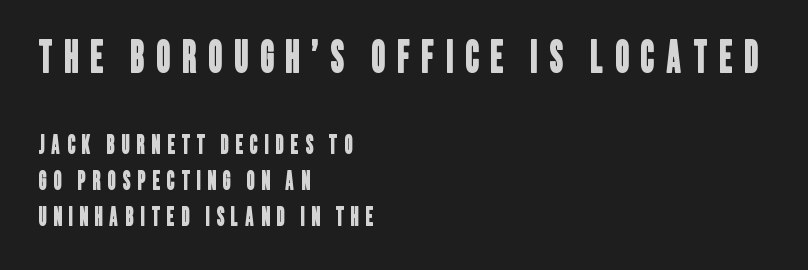
Q: Is the typeface a serif or a sans-serif typeface? A: Sans-serif.
Q: Is the text underlined? A: No.
Q: How is the paragraph aligned? A: Left-aligned.
Q: Is the spacing between letters normal or unusually wide? A: Unusually wide.
Q: Is the spacing between lines tight, normal or loose? A: Normal.
Q: Which block of text is set in a larger size, the first (top) or the second (bottom)? A: The first (top) one.
Q: Width (condensed, normal, or wide)? A: Condensed.
Q: Stroke contrast? A: Low.
Q: x-height? A: Large.
Q: Monospaced? A: No.
